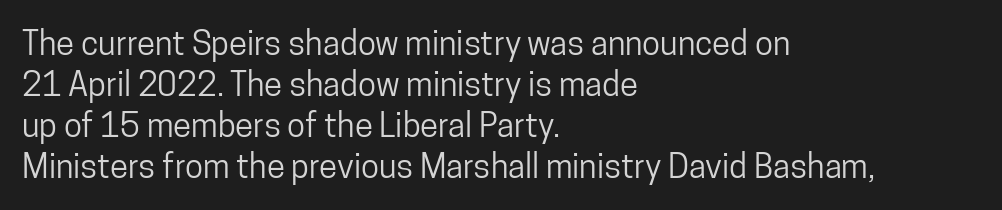
The image shows 33 px condensed sans-serif type, upright; set left-aligned, line spacing 1.24x, normal letter spacing, not underlined; low stroke contrast and a medium x-height.
